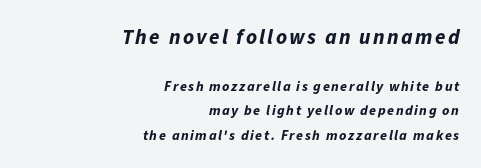
Quick note: underline off. The passage shown begins with its larger block and ends with its smaller one. A dark, heavy texture on the line: the type is bold. The face used here has a pronounced slope to its letters. Caption: multi-line text, flush right, ragged left.
